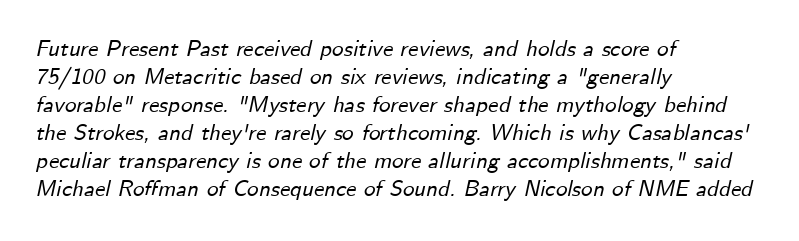
Tracking value appears to be zero — textbook default spacing. Layout note: lines flush left. Type without underlining. Rendered with sloped, italic letterforms.
